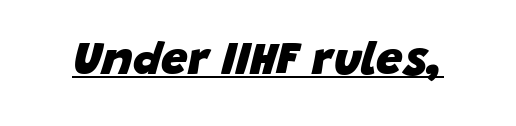
Q: Is the text bold? A: Yes.
Q: Is the text italic (slanted)? A: Yes, it leans right by about 15 degrees.
Q: Is the text underlined? A: Yes.
Q: Is the spacing between letters normal or unusually wide? A: Normal.
Q: Width (condensed, normal, or wide)? A: Normal.
Q: Stroke contrast? A: Low.
Q: x-height? A: Large.
Q: Monospaced? A: No.
